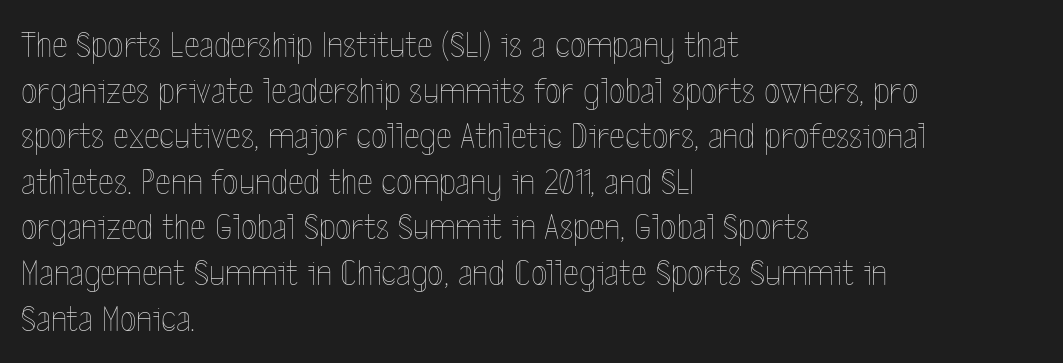
The image shows 38 px thin, condensed type, upright; set left-aligned, line spacing 1.2x, normal letter spacing, not underlined; a medium x-height.
